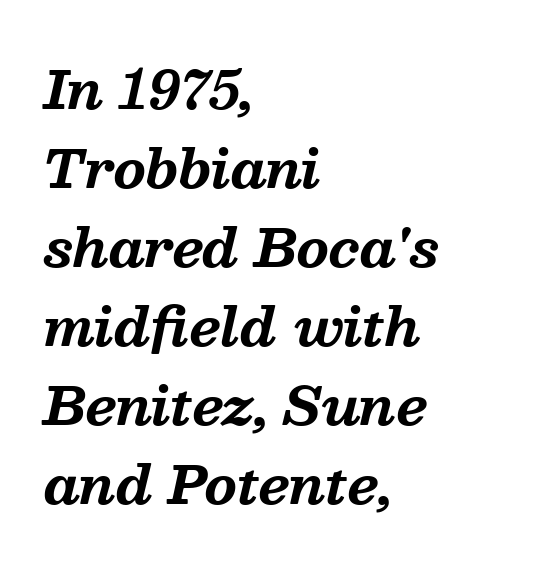
Q: Is the text bold? A: Yes.
Q: Is the text italic (slanted)? A: Yes, it leans right by about 13 degrees.
Q: Is the typeface a serif or a sans-serif typeface? A: Serif.
Q: Is the text underlined? A: No.
Q: How is the paragraph aligned? A: Left-aligned.
Q: Is the spacing between letters normal or unusually wide? A: Normal.
Q: Is the spacing between lines tight, normal or loose? A: Normal.
Q: Width (condensed, normal, or wide)? A: Normal.
Q: Stroke contrast? A: Medium.
Q: x-height? A: Medium.
Q: Monospaced? A: No.
